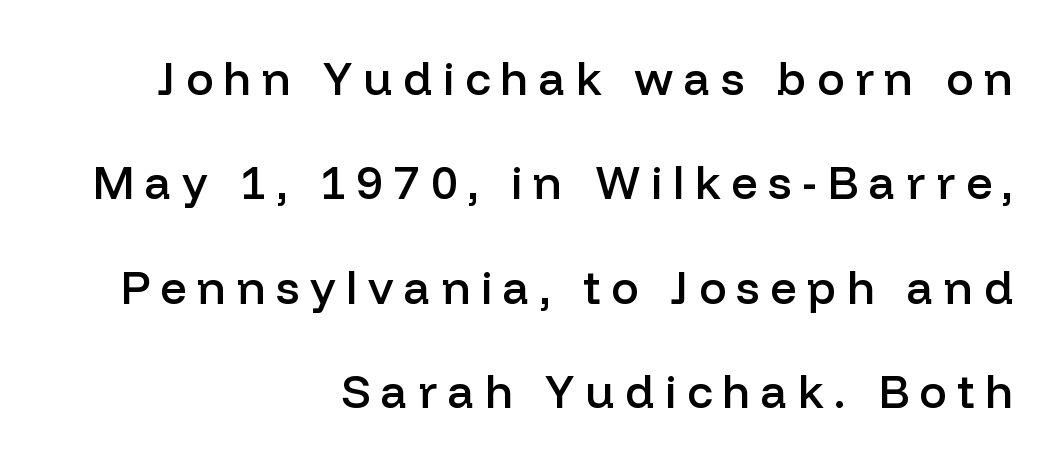
Visually the block forms a straight wall on the right and a jagged coastline on the left. Typesetter's note: demi weight, one step under bold. Vertical spacing — loose. The lettering stays uniformly vertical, giving the passage a roman look. You could not count columns in this text — the font is proportionally spaced. This rendering features lettering with no underline.
